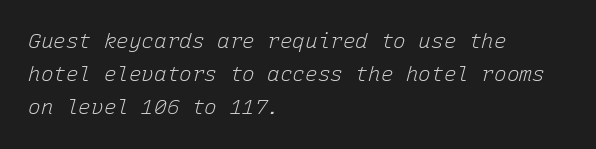
Q: Is the text bold? A: No.
Q: Is the text italic (slanted)? A: Yes, it leans right by about 15 degrees.
Q: Is the text underlined? A: No.
Q: How is the paragraph aligned? A: Left-aligned.
Q: Is the spacing between letters normal or unusually wide? A: Normal.
Q: Is the spacing between lines tight, normal or loose? A: Normal.
